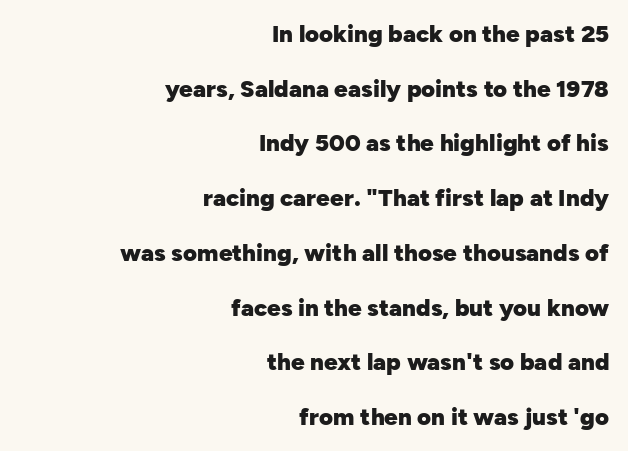
{"italic": "no", "bold": "yes", "underline": "no", "align": "right", "line_spacing": "loose", "line_spacing_ratio": 2.28, "letter_spacing": "normal", "letter_spacing_em": 0.0, "glyph_px": 24}
